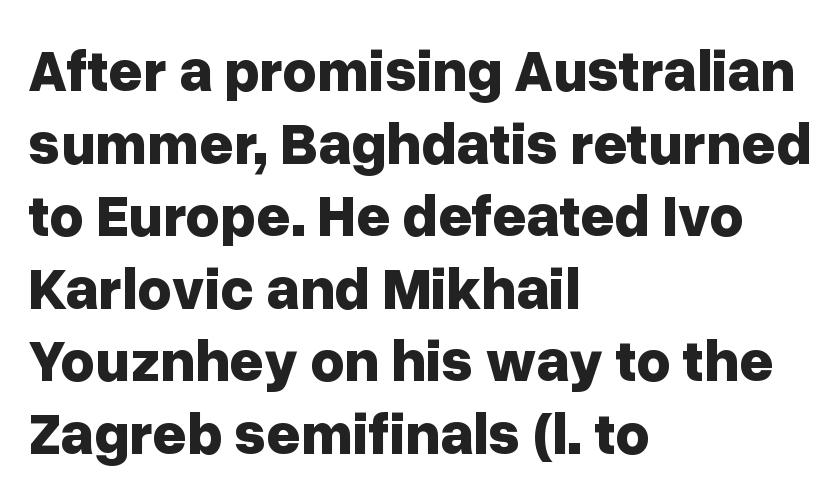
The image shows 59 px bold sans-serif type, upright; set left-aligned, line spacing 1.23x, normal letter spacing, not underlined; low stroke contrast and a medium x-height.
